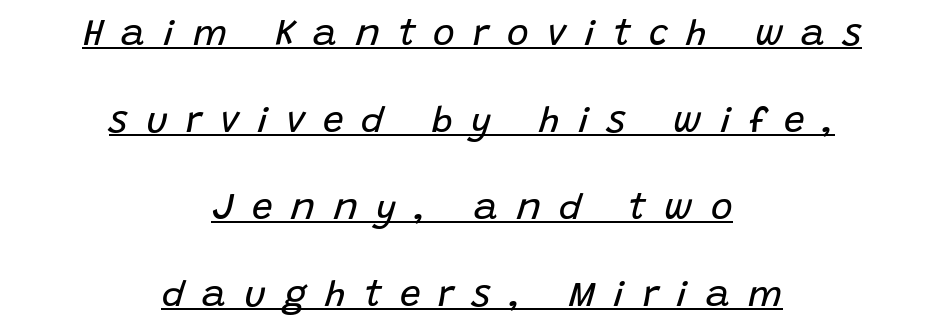
Does extra space separate the letters? Yes, quite a lot of it. Centered paragraph, ragged on both sides. These lines were composed using italics. Character widths vary here, with narrow letters taking less room than wide ones.
